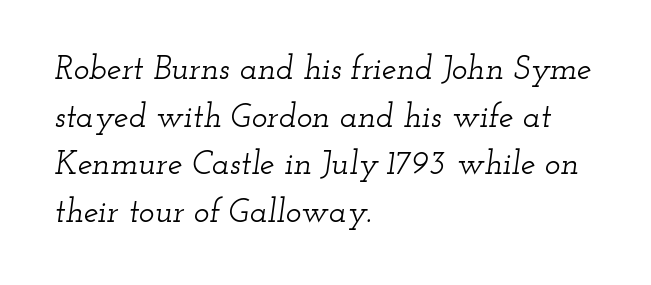
{"serif": "yes", "italic": "yes", "lean": "right", "slant_degrees": 12, "width": "wide", "stroke_contrast": "low", "x_height": "small", "monospaced": "no", "underline": "no", "align": "left", "line_spacing": "normal", "line_spacing_ratio": 1.44, "letter_spacing": "normal", "letter_spacing_em": 0.0, "glyph_px": 33}
